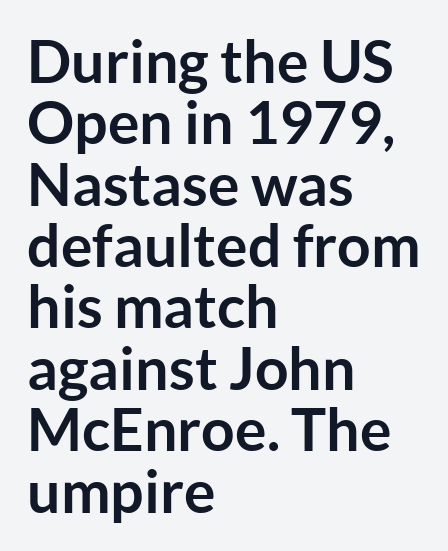
The image shows 59 px semibold sans-serif type, upright; set left-aligned, tight line spacing (1.04x), normal letter spacing, not underlined; low stroke contrast and a medium x-height.
